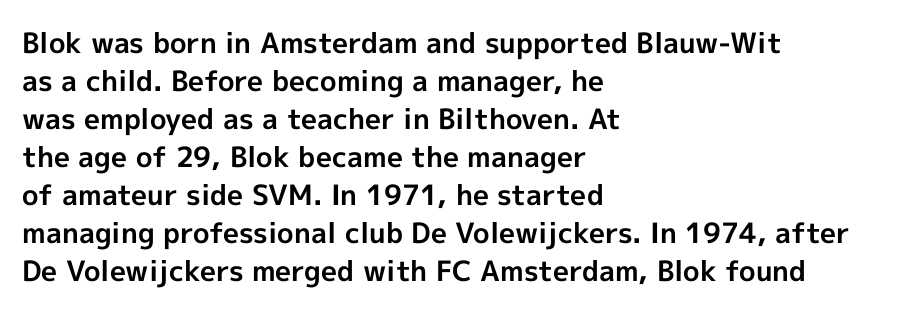
A typesetter would call this leading conventional body-copy spacing. A sans-serif font was chosen for this passage. Posture: upright roman. Line starts are locked; line ends wander.
